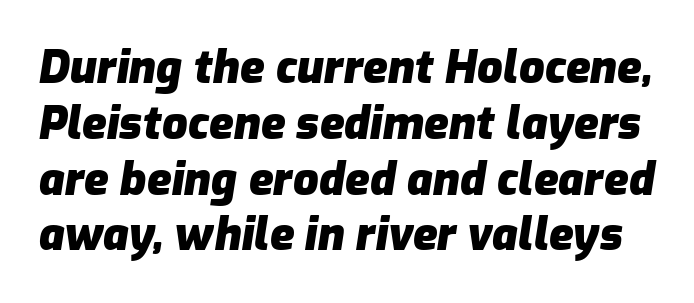
Do the characters align in a grid? No, the font is proportional. The specimen reads as italic at a glance. Rule under the text: the space is simply empty. A typesetter would call this zero additional tracking. Every letter is thick-stroked: bold, no question.
